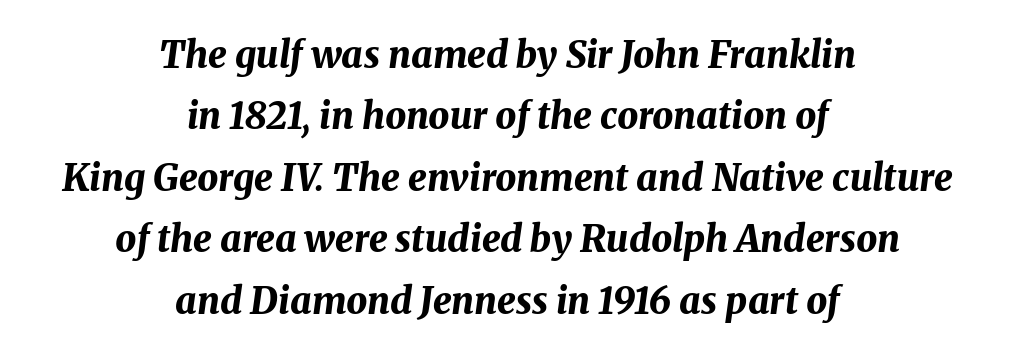
{"italic": "yes", "lean": "right", "slant_degrees": 8, "bold": "yes", "weight": "bold", "width": "normal", "stroke_contrast": "medium", "x_height": "medium", "monospaced": "no", "underline": "no", "align": "center", "line_spacing": "normal", "line_spacing_ratio": 1.66, "letter_spacing": "normal", "letter_spacing_em": 0.0, "glyph_px": 37}
